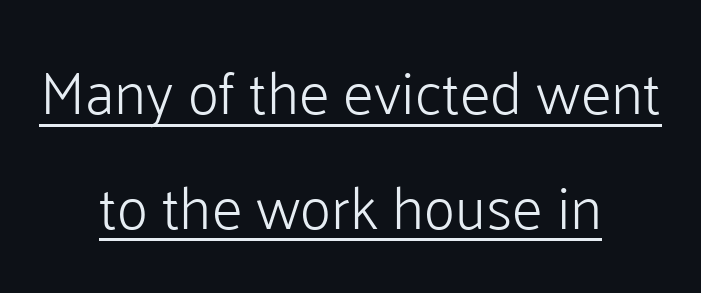
{"serif": "no", "italic": "no", "bold": "no", "weight": "light", "width": "normal", "stroke_contrast": "low", "x_height": "medium", "monospaced": "no", "underline": "yes", "align": "center", "line_spacing": "loose", "line_spacing_ratio": 1.91, "letter_spacing": "normal", "letter_spacing_em": 0.0, "glyph_px": 60}
